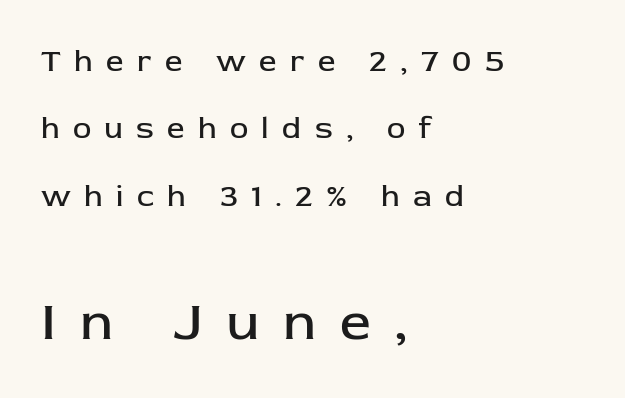
Q: Is the text bold? A: No.
Q: Is the text italic (slanted)? A: No, it is upright.
Q: Is the typeface a serif or a sans-serif typeface? A: Sans-serif.
Q: Is the text underlined? A: No.
Q: How is the paragraph aligned? A: Left-aligned.
Q: Is the spacing between letters normal or unusually wide? A: Unusually wide.
Q: Is the spacing between lines tight, normal or loose? A: Loose.
Q: Which block of text is set in a larger size, the first (top) or the second (bottom)? A: The second (bottom) one.
Q: Width (condensed, normal, or wide)? A: Normal.
Q: Stroke contrast? A: Low.
Q: x-height? A: Medium.
Q: Monospaced? A: No.
